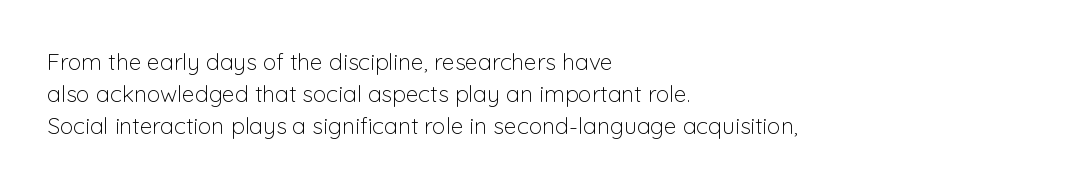
Q: Is the text bold? A: No.
Q: Is the text italic (slanted)? A: No, it is upright.
Q: Is the text underlined? A: No.
Q: How is the paragraph aligned? A: Left-aligned.
Q: Is the spacing between letters normal or unusually wide? A: Normal.
Q: Is the spacing between lines tight, normal or loose? A: Normal.
